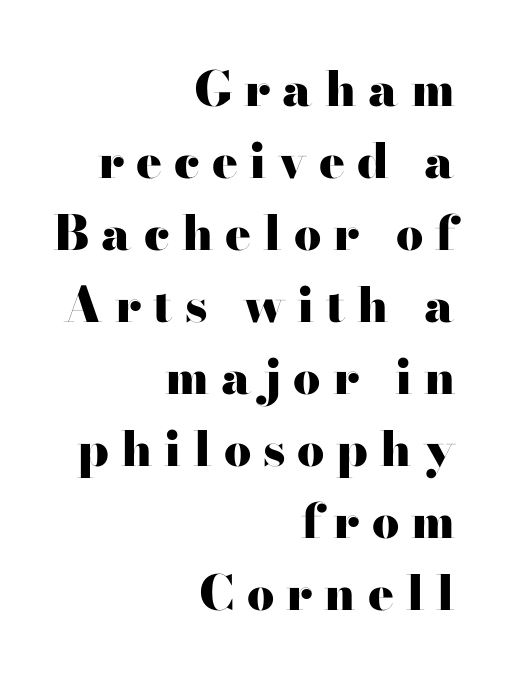
When letters stand straight like this, we call the style roman or upright. You'd pick this weight for a headline — it's a proper bold. Here the glyphs are tracked loosely, breaking word shapes into spaced letters. A typesetter would call this proportional, since set widths differ per character. Decoration check: the copy has no underline.
